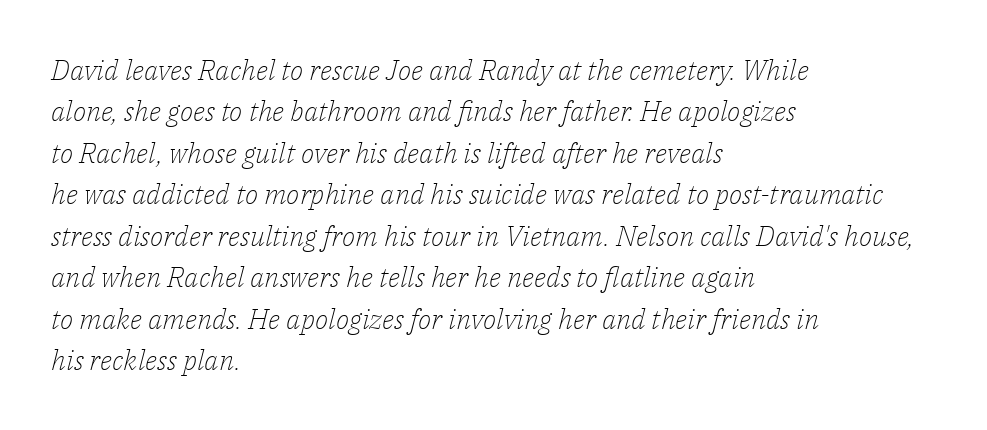
Q: Is the text bold? A: No.
Q: Is the text italic (slanted)? A: Yes, it leans right by about 14 degrees.
Q: Is the typeface a serif or a sans-serif typeface? A: Serif.
Q: Is the text underlined? A: No.
Q: How is the paragraph aligned? A: Left-aligned.
Q: Is the spacing between letters normal or unusually wide? A: Normal.
Q: Is the spacing between lines tight, normal or loose? A: Normal.
Q: Width (condensed, normal, or wide)? A: Normal.
Q: Stroke contrast? A: Low.
Q: x-height? A: Medium.
Q: Monospaced? A: No.
